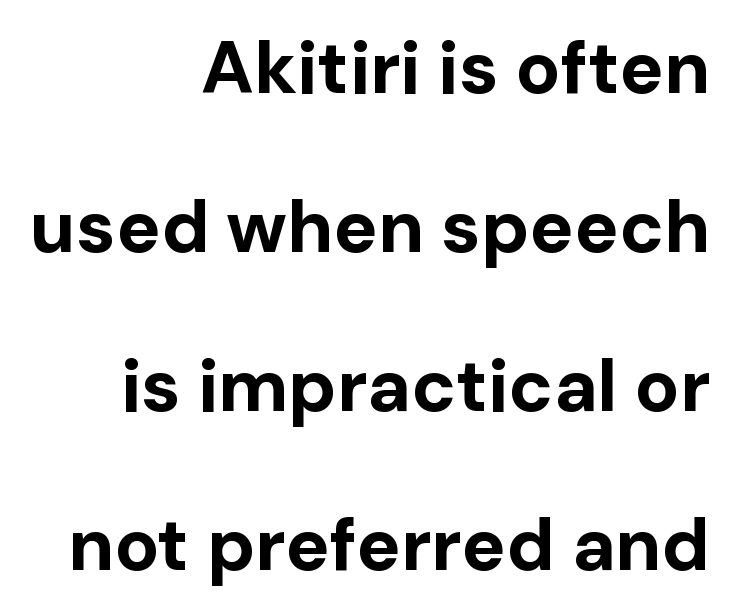
Q: Is the text bold? A: Yes.
Q: Is the text italic (slanted)? A: No, it is upright.
Q: Is the typeface a serif or a sans-serif typeface? A: Sans-serif.
Q: Is the text underlined? A: No.
Q: How is the paragraph aligned? A: Right-aligned.
Q: Is the spacing between letters normal or unusually wide? A: Normal.
Q: Is the spacing between lines tight, normal or loose? A: Loose.
Q: Width (condensed, normal, or wide)? A: Normal.
Q: Stroke contrast? A: Low.
Q: x-height? A: Medium.
Q: Monospaced? A: No.
